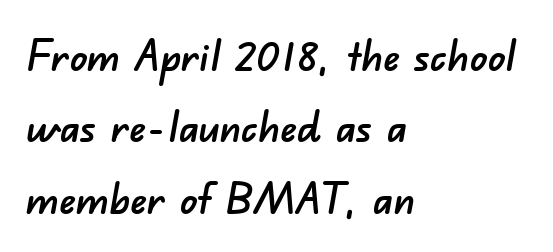
Q: Is the typeface a serif or a sans-serif typeface? A: Sans-serif.
Q: Is the text underlined? A: No.
Q: How is the paragraph aligned? A: Left-aligned.
Q: Is the spacing between letters normal or unusually wide? A: Normal.
Q: Is the spacing between lines tight, normal or loose? A: Normal.
Q: Width (condensed, normal, or wide)? A: Normal.
Q: Stroke contrast? A: Low.
Q: x-height? A: Small.
Q: Monospaced? A: No.
